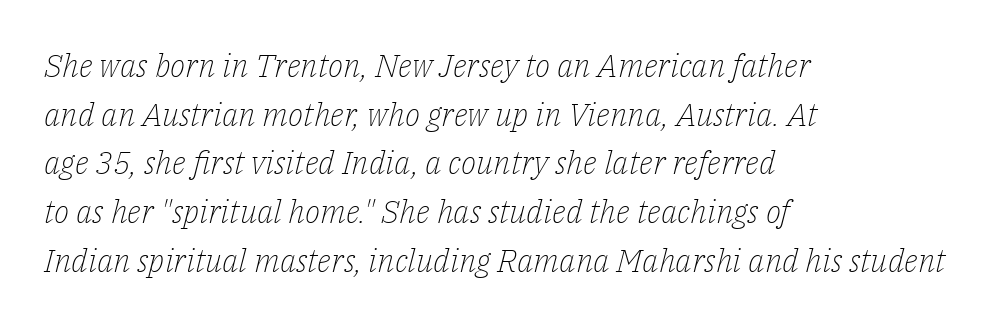
{"serif": "yes", "italic": "yes", "lean": "right", "slant_degrees": 14, "bold": "no", "weight": "light", "width": "normal", "stroke_contrast": "low", "x_height": "medium", "monospaced": "no", "underline": "no", "align": "left", "line_spacing": "normal", "line_spacing_ratio": 1.52, "letter_spacing": "normal", "letter_spacing_em": 0.0, "glyph_px": 32}
